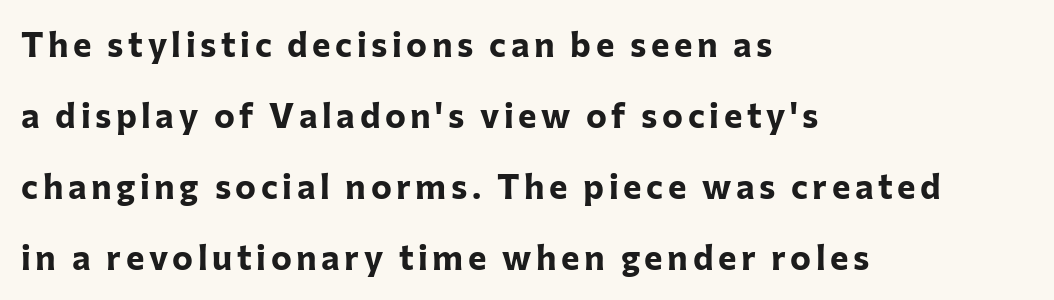
{"serif": "no", "italic": "no", "bold": "yes", "weight": "bold", "width": "normal", "stroke_contrast": "low", "x_height": "medium", "monospaced": "no", "underline": "no", "align": "left", "line_spacing": "loose", "line_spacing_ratio": 2.03, "glyph_px": 35}
